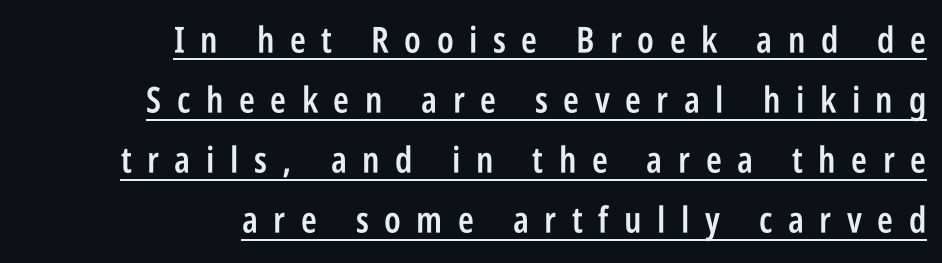
Tracking value appears strongly positive — letters spread wide. Rendered with straight, roman letterforms. This rendering employs a face without finishing strokes, i.e., a sans-serif. The typesetter chose a ragged-left arrangement here.
